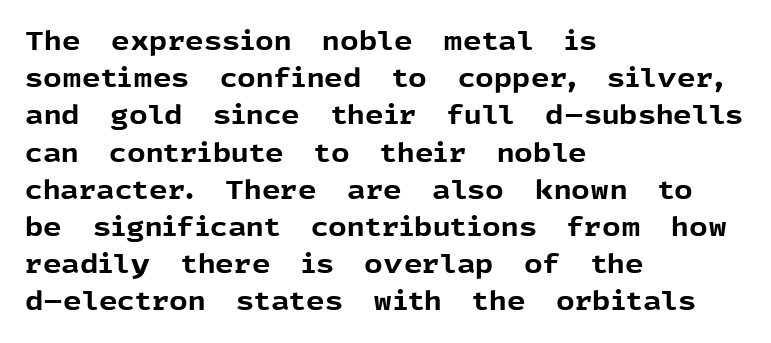
Notice how descenders clear the ascenders below comfortably — that's standard leading. Compared with an ordinary text face, these strokes are far heavier — a full bold. Compared with typical body copy, the letter spacing here is the same. Italic: no, the glyphs are upright roman. The rag falls on the right side of this text block. Descenders hang freely into open space.
